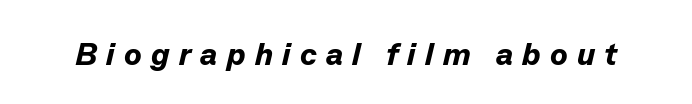
The image shows 32 px bold type, italic (leaning right); set unusually wide letter spacing (+0.29 em), not underlined; low stroke contrast and a medium x-height.
